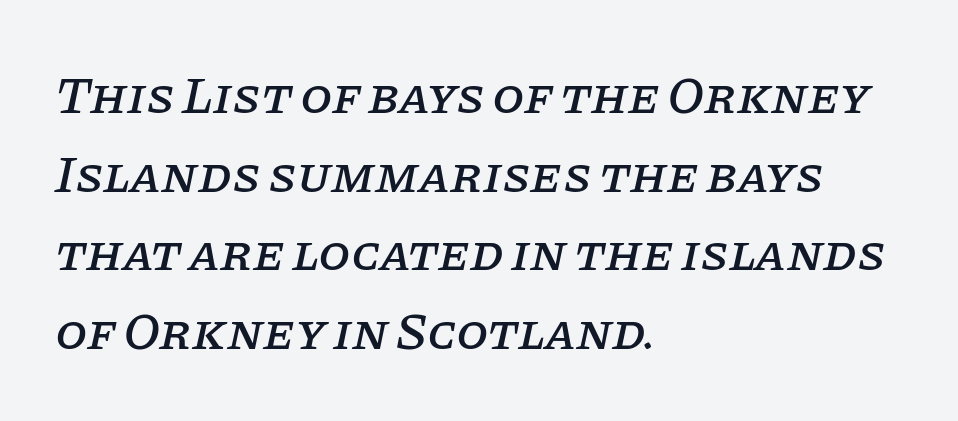
{"serif": "yes", "italic": "yes", "lean": "right", "slant_degrees": 11, "width": "normal", "stroke_contrast": "low", "x_height": "large", "monospaced": "no", "underline": "no", "align": "left", "line_spacing": "normal", "line_spacing_ratio": 1.51, "letter_spacing": "normal", "letter_spacing_em": 0.0, "glyph_px": 52}
